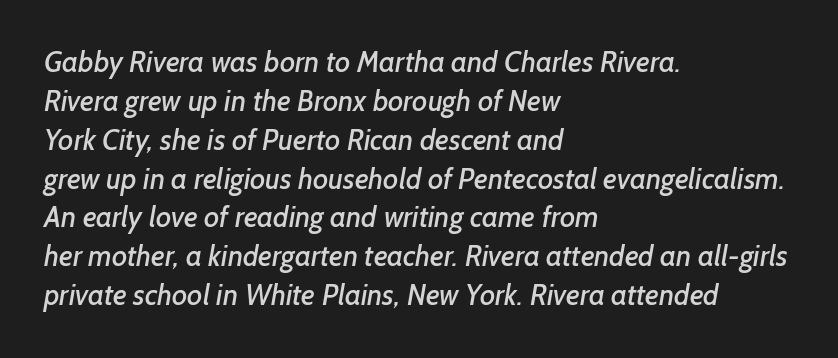
The image shows 29 px sans-serif type; set left-aligned, normal line spacing (1.34x), normal letter spacing, not underlined; low stroke contrast and a medium x-height.
